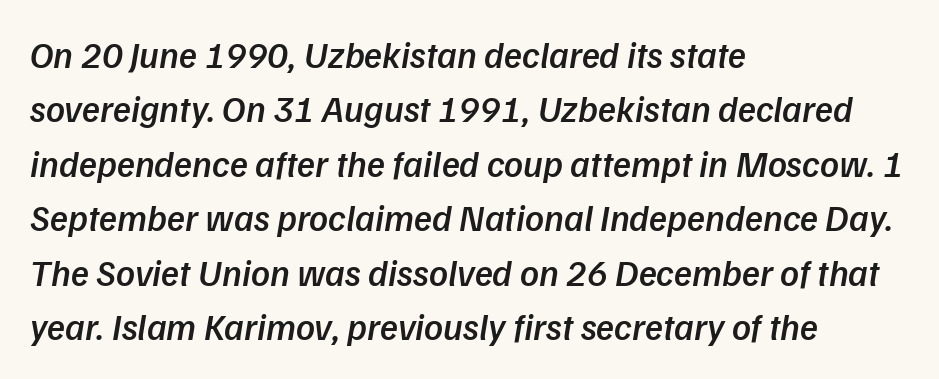
Designer's note — italics engaged. Characters follow at the spacing the type designer built in. The lines are quadded left. Descenders are the only things crossing below the line. Do the characters align in a grid? No, the font is proportional. This is moderately heavy type, rendered in semibold.
